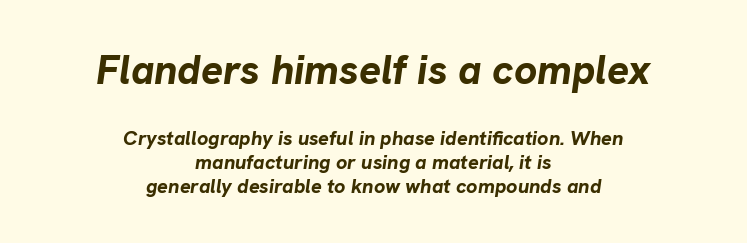
The image shows 41 px bold type, italic (leaning right); set centered, line spacing 1.2x, normal letter spacing, not underlined; the first (top) block is 2.05x larger; low stroke contrast and a medium x-height.
